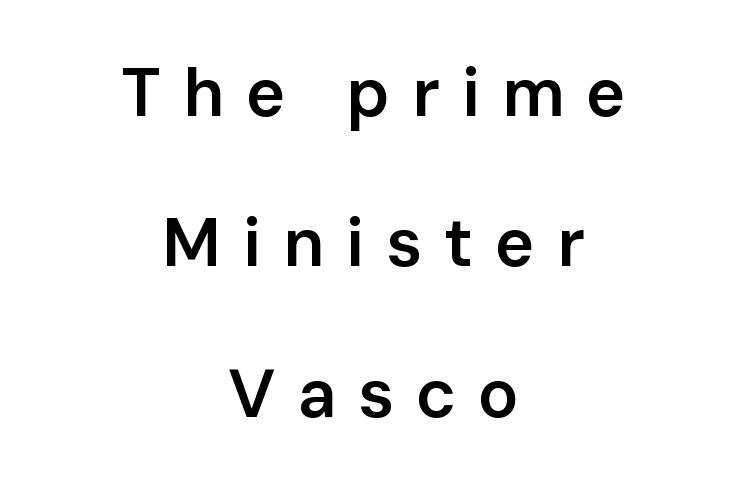
{"serif": "no", "italic": "no", "bold": "semi", "weight": "semibold", "width": "normal", "stroke_contrast": "low", "x_height": "medium", "monospaced": "no", "underline": "no", "align": "center", "line_spacing": "loose", "line_spacing_ratio": 2.21, "letter_spacing": "wide", "letter_spacing_em": 0.32, "glyph_px": 68}
